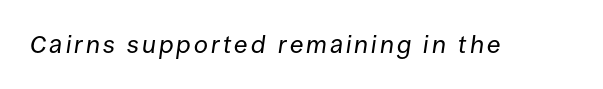
Q: Is the text bold? A: No.
Q: Is the text italic (slanted)? A: Yes, it leans right by about 8 degrees.
Q: Is the text underlined? A: No.
